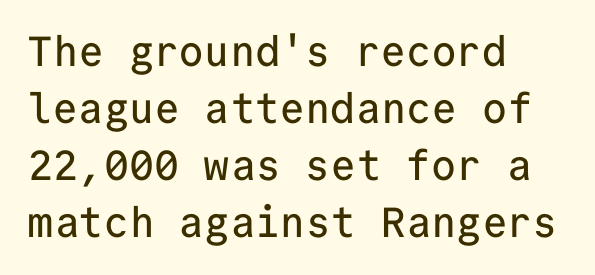
Q: Is the text italic (slanted)? A: No, it is upright.
Q: Is the typeface a serif or a sans-serif typeface? A: Sans-serif.
Q: Is the text underlined? A: No.
Q: How is the paragraph aligned? A: Left-aligned.
Q: Is the spacing between letters normal or unusually wide? A: Normal.
Q: Is the spacing between lines tight, normal or loose? A: Normal.
Q: Width (condensed, normal, or wide)? A: Normal.
Q: Stroke contrast? A: Low.
Q: x-height? A: Medium.
Q: Monospaced? A: Yes.
